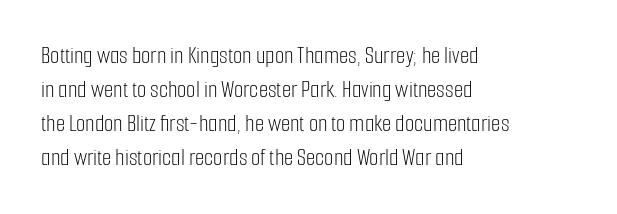
Decoration check: the copy has no underline. Teacher's note: observe the even left margin — that is flush-left alignment. Interline gaps are of average width in this sample. No chunkiness to these letters — they're not bold. These lines were composed using upright roman letters.
